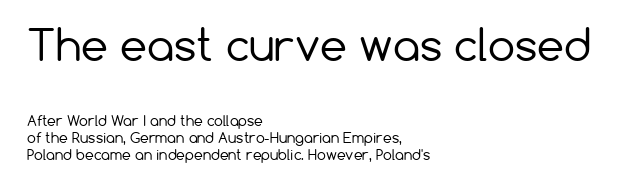
Q: Is the text bold? A: No.
Q: Is the text italic (slanted)? A: No, it is upright.
Q: Is the typeface a serif or a sans-serif typeface? A: Sans-serif.
Q: Is the text underlined? A: No.
Q: How is the paragraph aligned? A: Left-aligned.
Q: Is the spacing between letters normal or unusually wide? A: Normal.
Q: Which block of text is set in a larger size, the first (top) or the second (bottom)? A: The first (top) one.
Q: Width (condensed, normal, or wide)? A: Normal.
Q: Stroke contrast? A: Low.
Q: x-height? A: Medium.
Q: Monospaced? A: No.
